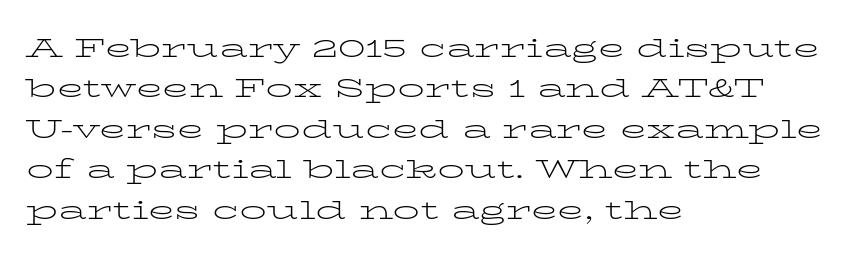
The passage shown stacks its lines at a standard gap. Students, note that the glyphs here touch the page at normal intervals. This reads as an unemphasized weight, regular at the heaviest. Typeset ragged right — the left edge is the straight one. No italicization has been applied; the sample stays upright.
